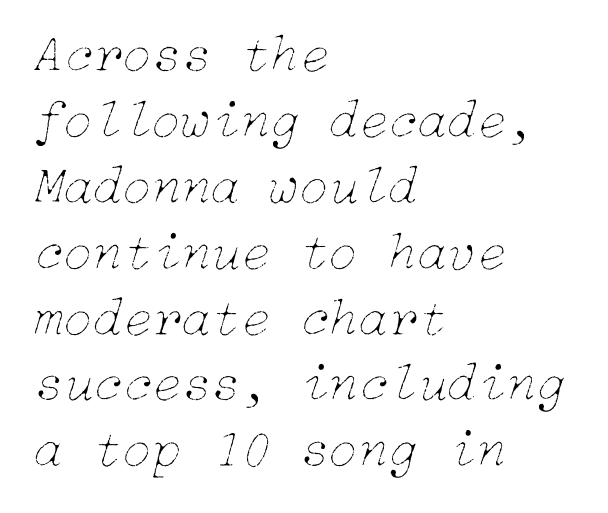
The image shows 54 px thin type, italic (leaning right); set left-aligned, line spacing 1.22x, normal letter spacing, not underlined; low stroke contrast and a medium x-height.
